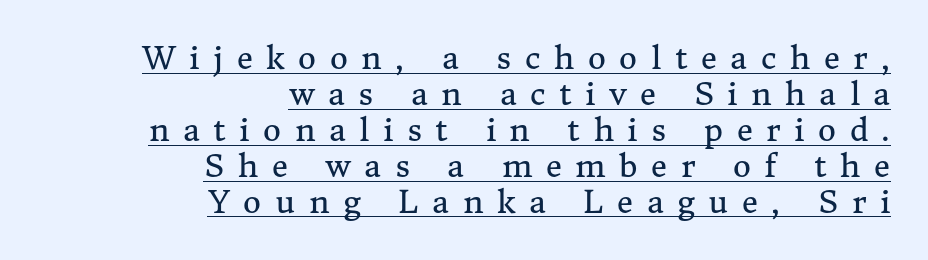
The font's upright variant was chosen for this text. Tracking here is generous; glyphs stand well apart from one another. These characters rest on top of a visible drawn line. Proportional: the letters do not fall into vertical columns. The letters carry serifs — small finishing strokes at the ends of their stems. The cut favours lightness, reaching ordinary text weight at its darkest.
